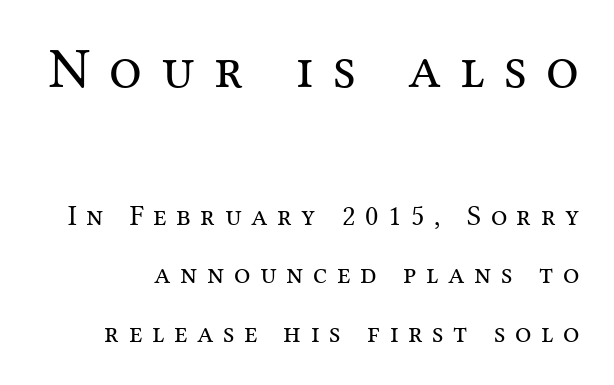
This is the regular roman posture of the typeface. Yep, those are serifs on the letters. A quiet, ordinary-to-light weight characterises the typeface. Students, note that the glyphs here are deliberately spaced far apart.
